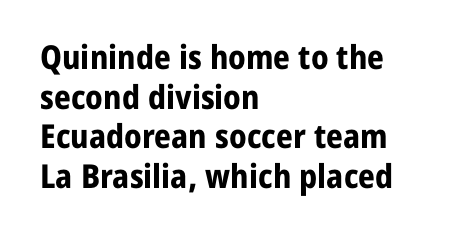
The image shows 33 px bold sans-serif type, upright; set left-aligned, line spacing 1.2x, normal letter spacing, not underlined; low stroke contrast and a medium x-height.
